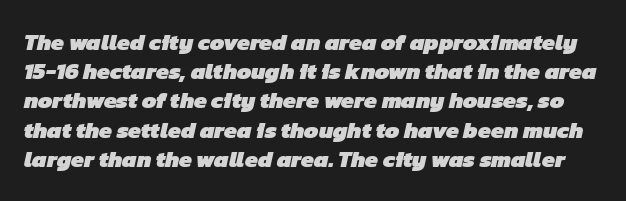
Students, observe: this is what conventionally led text looks like. Thick stems and heavy bowls — unmistakably bold. Inter-character spacing is left at the font's built-in metrics. The specimen omits any rule beneath the text block's lines.
